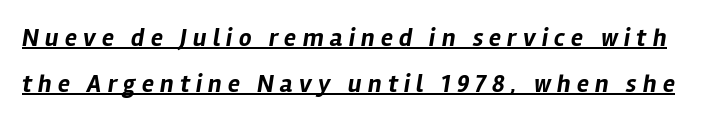
The image shows 25 px bold type, italic (leaning right); set line spacing 1.84x, unusually wide letter spacing (+0.25 em), underlined.
